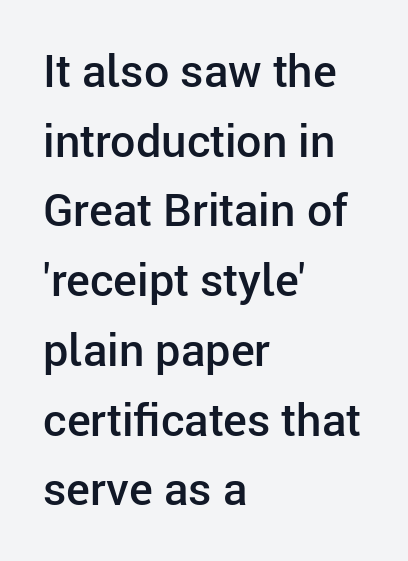
The image shows 45 px semibold sans-serif type, upright; set left-aligned, normal line spacing (1.55x), normal letter spacing, not underlined; low stroke contrast and a medium x-height.
